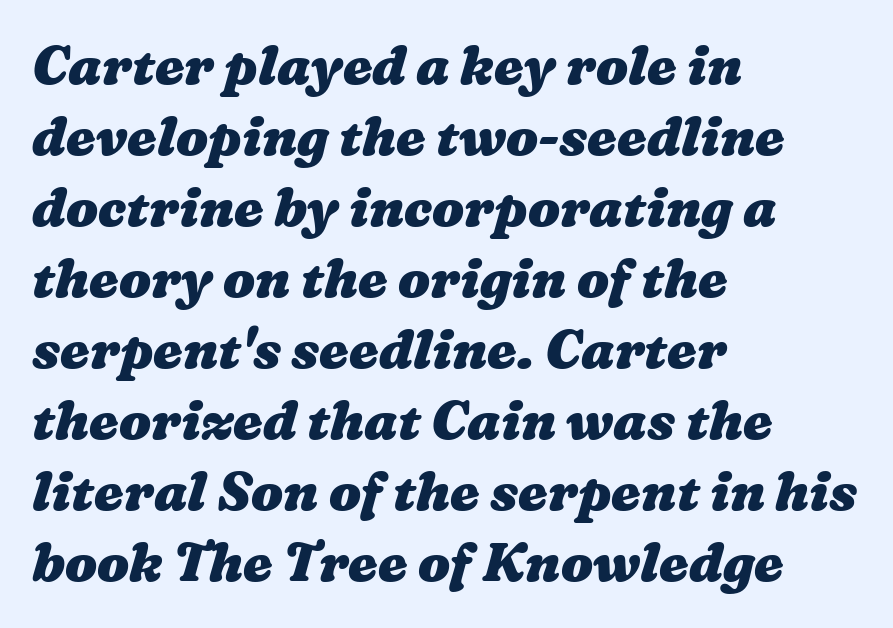
The letters advance in unequal steps, a hallmark of proportional type. The words here are not underlined. The passage shown has conventional tracking throughout. Horizontal alignment here is leftward, the default for most running prose. In terms of weight, the rendering is a true, heavy bold.
